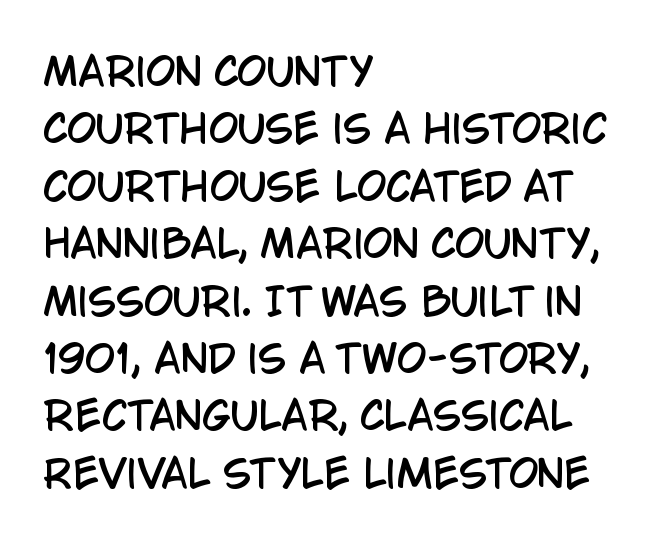
The passage shown stacks its lines at a standard gap. Decoration check: the copy has no underline. Every row of glyphs begins at an identical x-position on the left. Is the letter spacing exaggerated? No — it looks like the ordinary default. You could not count columns in this text — the font is proportionally spaced. The glyphs in this specimen are sans serif.
